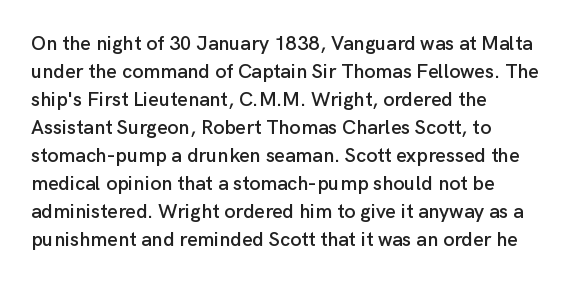
The image shows 20 px text type, upright; set left-aligned, normal line spacing (1.4x), normal letter spacing, not underlined.
